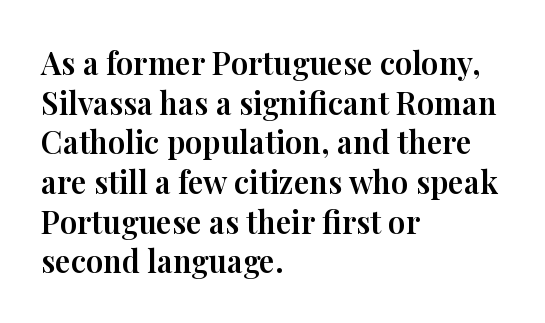
The image shows 31 px serif type, upright; set left-aligned, normal line spacing (1.28x), normal letter spacing, not underlined; high stroke contrast and a medium x-height.
